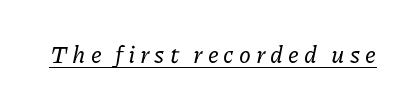
The image shows 24 px text type, italic (leaning right); set unusually wide letter spacing (+0.21 em), underlined.
